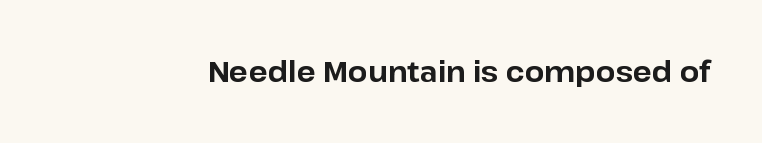
The image shows 28 px bold sans-serif type, upright; set normal letter spacing, not underlined; low stroke contrast and a medium x-height.
